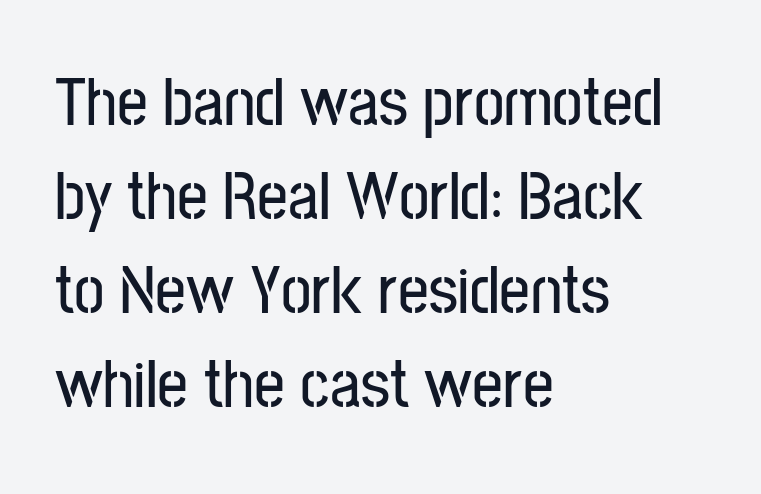
The image shows 68 px condensed sans-serif type, upright; set left-aligned, normal line spacing (1.38x), normal letter spacing, not underlined; low stroke contrast and a medium x-height.
